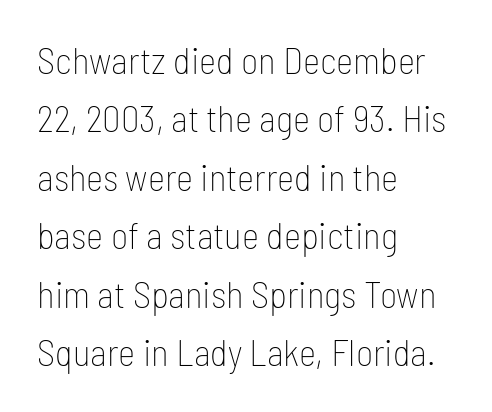
{"serif": "no", "italic": "no", "bold": "no", "weight": "thin", "width": "condensed", "stroke_contrast": "low", "x_height": "medium", "monospaced": "no", "underline": "no", "align": "left", "line_spacing": "normal", "line_spacing_ratio": 1.58, "letter_spacing": "normal", "letter_spacing_em": 0.0, "glyph_px": 37}
